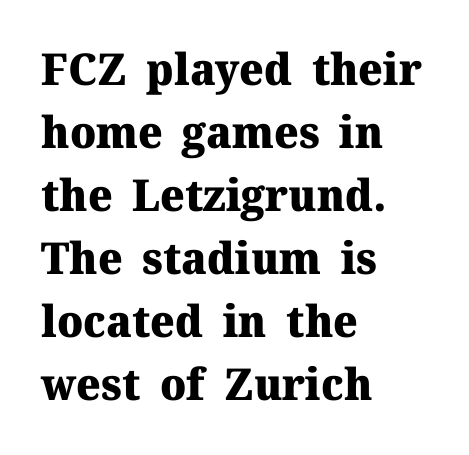
Q: Is the text bold? A: Yes.
Q: Is the text italic (slanted)? A: No, it is upright.
Q: Is the typeface a serif or a sans-serif typeface? A: Serif.
Q: Is the text underlined? A: No.
Q: How is the paragraph aligned? A: Left-aligned.
Q: Is the spacing between letters normal or unusually wide? A: Normal.
Q: Is the spacing between lines tight, normal or loose? A: Normal.
Q: Width (condensed, normal, or wide)? A: Normal.
Q: Stroke contrast? A: Medium.
Q: x-height? A: Medium.
Q: Monospaced? A: No.
